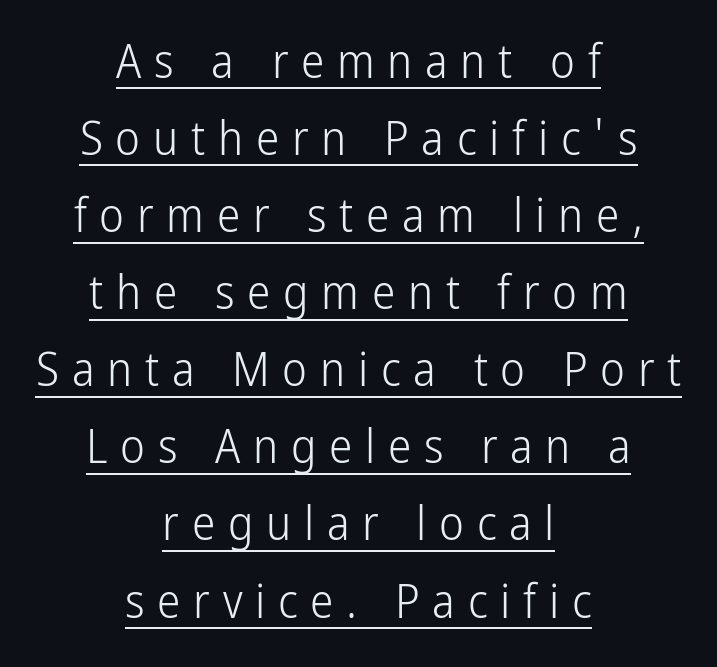
{"serif": "no", "italic": "no", "bold": "no", "weight": "light", "width": "condensed", "stroke_contrast": "low", "x_height": "medium", "monospaced": "no", "underline": "yes", "align": "center", "line_spacing": "normal", "line_spacing_ratio": 1.64, "letter_spacing": "wide", "letter_spacing_em": 0.27, "glyph_px": 47}
